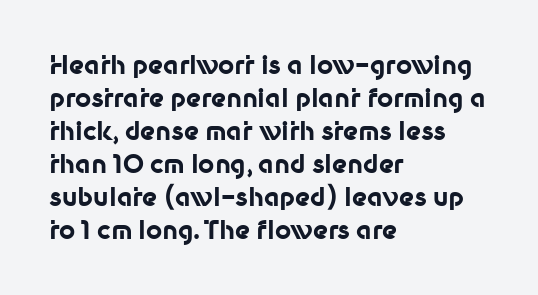
{"italic": "no", "bold": "yes", "underline": "no", "align": "left", "line_spacing": "normal", "line_spacing_ratio": 1.32, "letter_spacing": "normal", "letter_spacing_em": 0.0, "glyph_px": 25}
